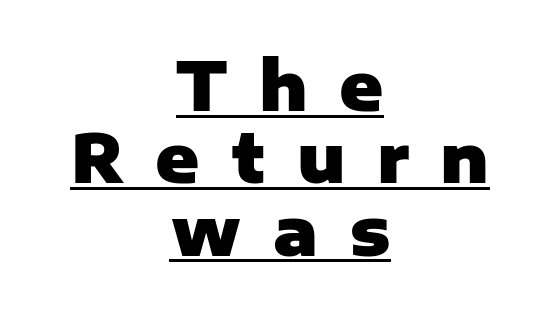
{"serif": "no", "italic": "no", "bold": "yes", "weight": "heavy", "width": "normal", "stroke_contrast": "low", "x_height": "medium", "monospaced": "no", "underline": "yes", "align": "center", "line_spacing": "tight", "line_spacing_ratio": 1.08, "letter_spacing": "wide", "letter_spacing_em": 0.47, "glyph_px": 67}
